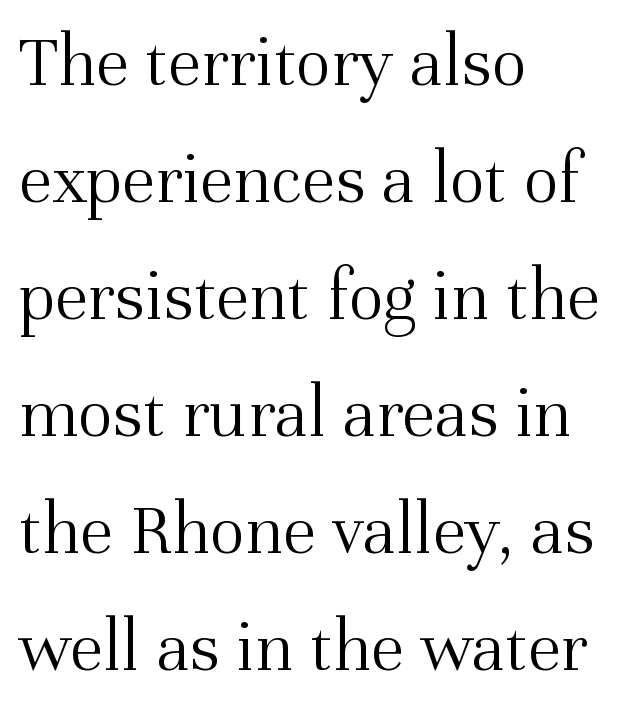
Q: Is the text bold? A: No.
Q: Is the text italic (slanted)? A: No, it is upright.
Q: Is the typeface a serif or a sans-serif typeface? A: Serif.
Q: Is the text underlined? A: No.
Q: How is the paragraph aligned? A: Left-aligned.
Q: Is the spacing between letters normal or unusually wide? A: Normal.
Q: Is the spacing between lines tight, normal or loose? A: Normal.
Q: Width (condensed, normal, or wide)? A: Normal.
Q: Stroke contrast? A: Medium.
Q: x-height? A: Medium.
Q: Monospaced? A: No.
